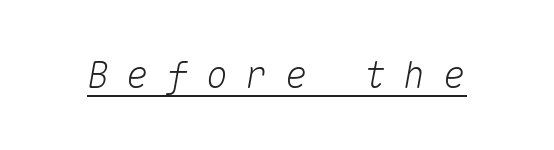
Words appear elongated and porous because spacing is wide. A continuous stroke trails under the words, as in a hyperlink. The axis of the letterforms is tilted away from vertical. Every character here occupies the same horizontal width, giving the sample a typewriter-like rhythm.
